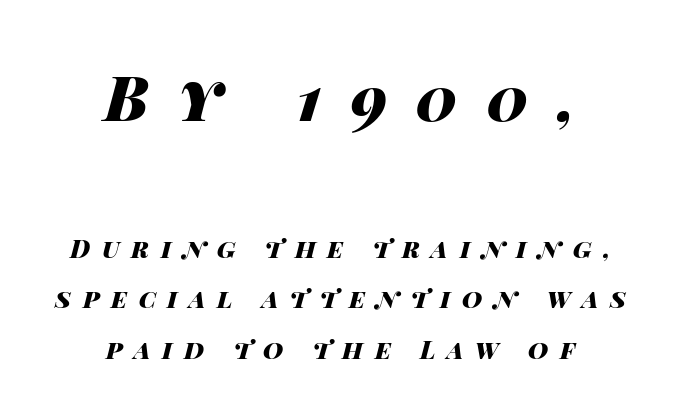
Q: Is the text bold? A: Yes.
Q: Is the text italic (slanted)? A: Yes, it leans right by about 14 degrees.
Q: Is the text underlined? A: No.
Q: How is the paragraph aligned? A: Centered.
Q: Is the spacing between letters normal or unusually wide? A: Unusually wide.
Q: Is the spacing between lines tight, normal or loose? A: Loose.
Q: Which block of text is set in a larger size, the first (top) or the second (bottom)? A: The first (top) one.
Q: Width (condensed, normal, or wide)? A: Wide.
Q: Stroke contrast? A: High.
Q: x-height? A: Large.
Q: Monospaced? A: No.
